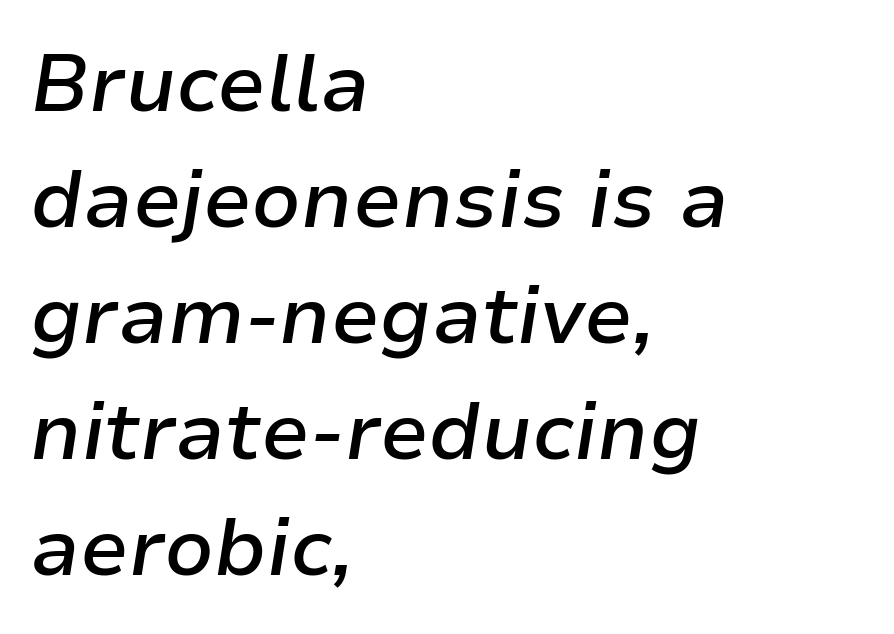
{"italic": "yes", "lean": "right", "slant_degrees": 9, "bold": "semi", "weight": "semibold", "width": "normal", "stroke_contrast": "low", "x_height": "medium", "monospaced": "no", "underline": "no", "align": "left", "line_spacing": "normal", "line_spacing_ratio": 1.45, "letter_spacing": "normal", "letter_spacing_em": 0.0, "glyph_px": 80}
